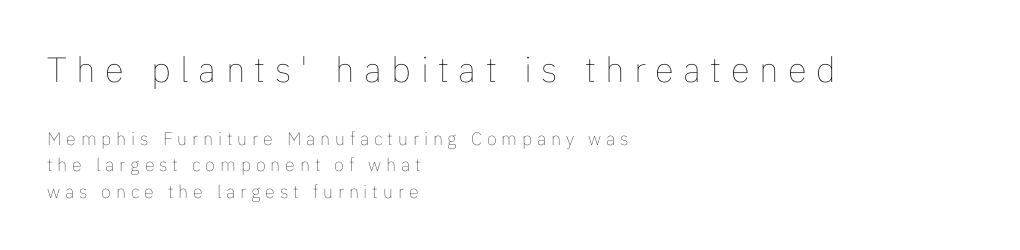
{"italic": "no", "bold": "no", "weight": "thin", "width": "normal", "stroke_contrast": "low", "x_height": "medium", "monospaced": "no", "underline": "no", "align": "left", "line_spacing": "normal", "line_spacing_ratio": 1.48, "letter_spacing": "wide", "letter_spacing_em": 0.27, "larger_block": "first", "size_ratio": 1.94, "glyph_px": 35}
